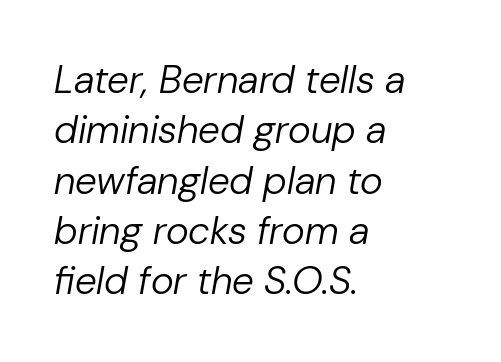
Q: Is the text bold? A: No.
Q: Is the text italic (slanted)? A: Yes, it leans right by about 10 degrees.
Q: Is the text underlined? A: No.
Q: How is the paragraph aligned? A: Left-aligned.
Q: Is the spacing between letters normal or unusually wide? A: Normal.
Q: Is the spacing between lines tight, normal or loose? A: Normal.
Q: Width (condensed, normal, or wide)? A: Normal.
Q: Stroke contrast? A: Low.
Q: x-height? A: Medium.
Q: Monospaced? A: No.
